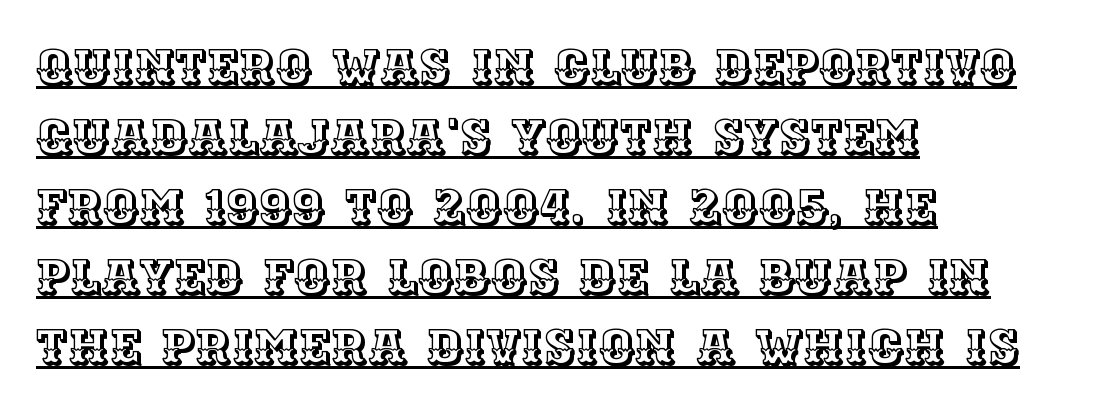
{"italic": "no", "width": "normal", "x_height": "large", "monospaced": "no", "underline": "yes", "align": "left", "line_spacing": "normal", "line_spacing_ratio": 1.43, "letter_spacing": "normal", "letter_spacing_em": 0.0, "glyph_px": 49}
